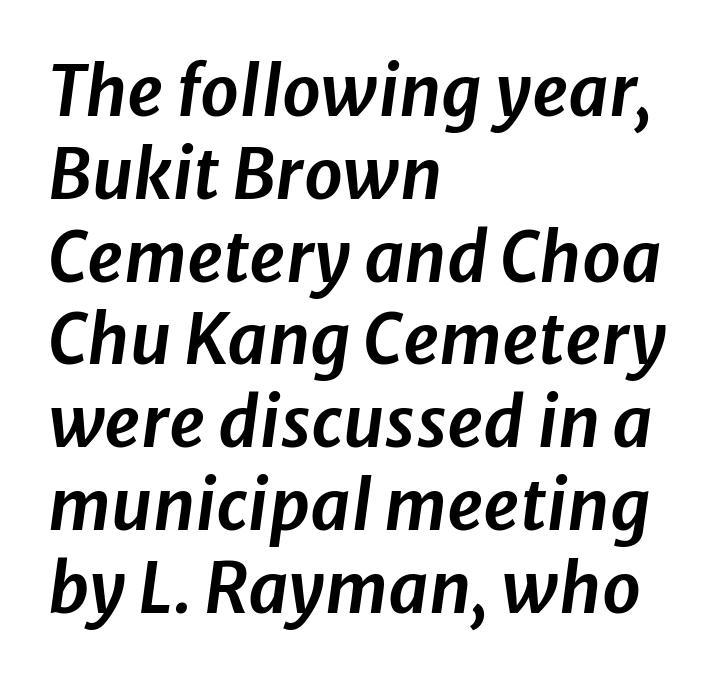
Visually the block forms a straight wall on the left and a jagged coastline on the right. Here the designer chose a conventional face with non-uniform glyph widths. Observe the ordinary spacing: letters are neighbours, not strangers. Would a proofreader flag this as italicized? Yes. Underline: absent.
